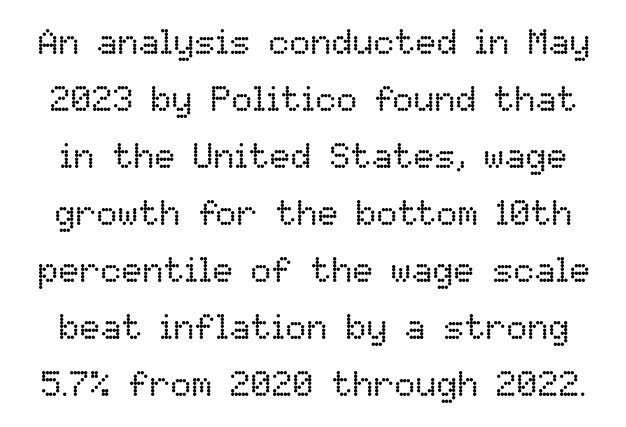
Q: Is the text bold? A: No.
Q: Is the text italic (slanted)? A: No, it is upright.
Q: Is the text underlined? A: No.
Q: Is the spacing between letters normal or unusually wide? A: Normal.
Q: Is the spacing between lines tight, normal or loose? A: Normal.
Q: Width (condensed, normal, or wide)? A: Normal.
Q: Stroke contrast? A: Low.
Q: x-height? A: Medium.
Q: Monospaced? A: No.
